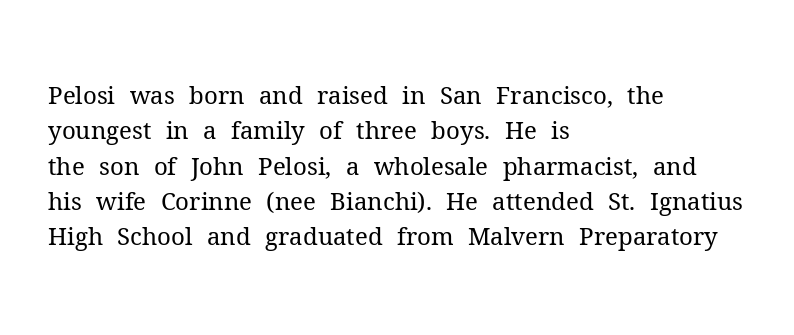
{"italic": "no", "bold": "no", "underline": "no", "align": "left", "line_spacing": "normal", "line_spacing_ratio": 1.47, "letter_spacing": "normal", "letter_spacing_em": 0.0, "glyph_px": 24}
